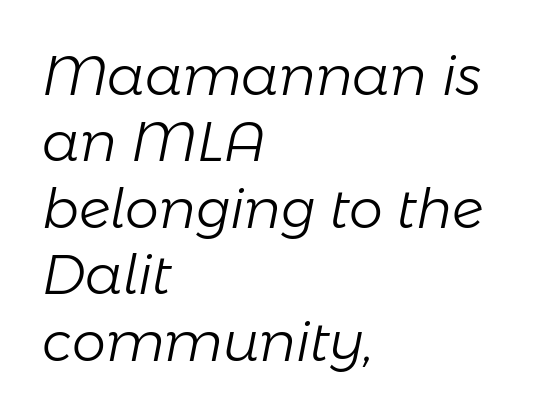
{"italic": "yes", "lean": "right", "slant_degrees": 11, "bold": "no", "weight": "light", "width": "normal", "stroke_contrast": "low", "x_height": "medium", "monospaced": "no", "underline": "no", "align": "left", "line_spacing_ratio": 1.23, "letter_spacing": "normal", "letter_spacing_em": 0.0, "glyph_px": 54}
